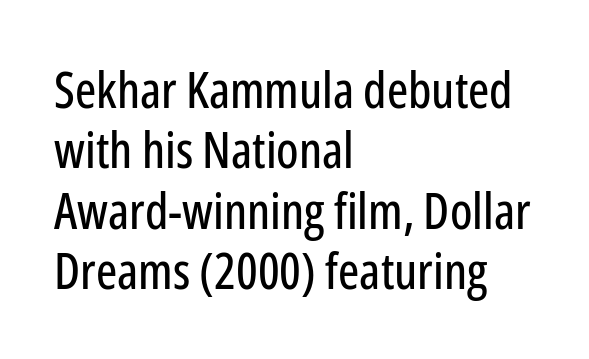
Q: Is the text italic (slanted)? A: No, it is upright.
Q: Is the typeface a serif or a sans-serif typeface? A: Sans-serif.
Q: Is the text underlined? A: No.
Q: How is the paragraph aligned? A: Left-aligned.
Q: Is the spacing between letters normal or unusually wide? A: Normal.
Q: Width (condensed, normal, or wide)? A: Condensed.
Q: Stroke contrast? A: Low.
Q: x-height? A: Medium.
Q: Monospaced? A: No.
